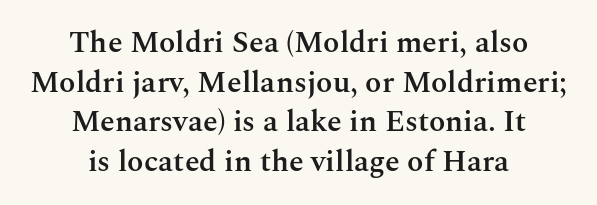
The image shows 30 px semibold serif type, upright; set centered, normal line spacing (1.32x), normal letter spacing, not underlined; medium stroke contrast and a medium x-height.
